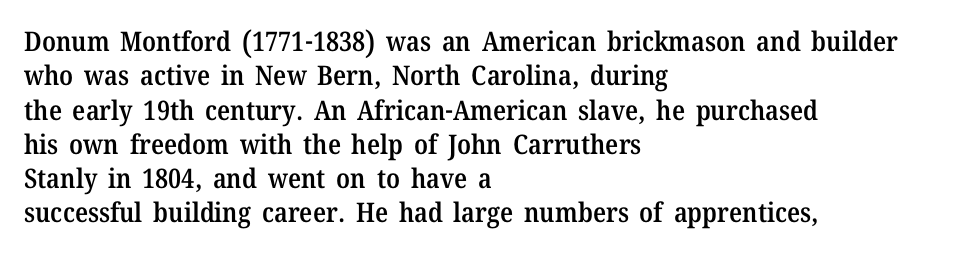
The image shows 27 px text type, upright; set left-aligned, normal line spacing (1.27x), normal letter spacing, not underlined.
